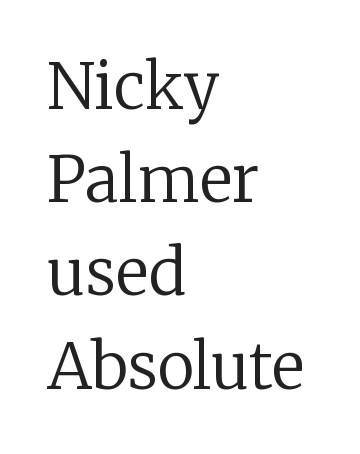
Q: Is the text bold? A: No.
Q: Is the text italic (slanted)? A: No, it is upright.
Q: Is the typeface a serif or a sans-serif typeface? A: Serif.
Q: Is the text underlined? A: No.
Q: How is the paragraph aligned? A: Left-aligned.
Q: Is the spacing between letters normal or unusually wide? A: Normal.
Q: Is the spacing between lines tight, normal or loose? A: Normal.
Q: Width (condensed, normal, or wide)? A: Normal.
Q: Stroke contrast? A: Low.
Q: x-height? A: Medium.
Q: Monospaced? A: No.
